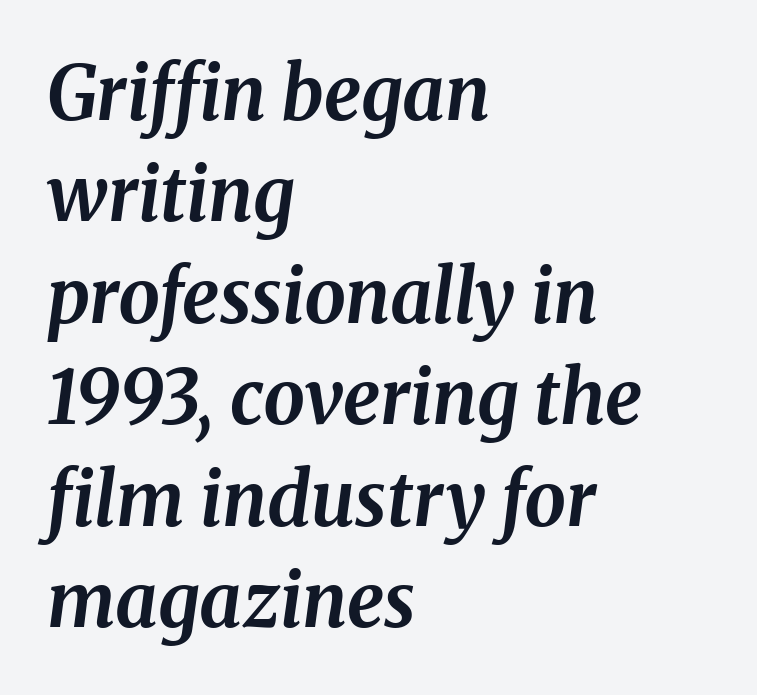
The image shows 74 px bold type, italic (leaning right); set left-aligned, normal line spacing (1.37x), normal letter spacing, not underlined; medium stroke contrast and a medium x-height.
